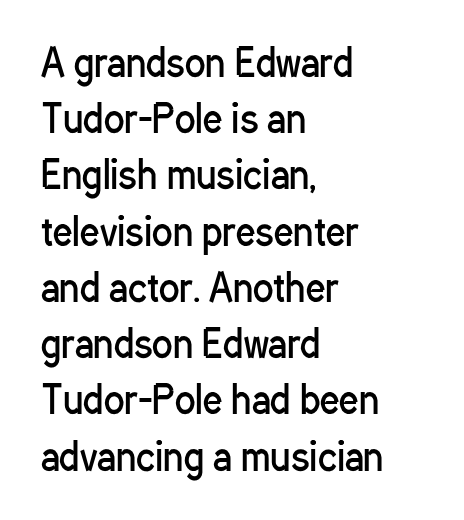
Q: Is the text bold? A: No.
Q: Is the text italic (slanted)? A: No, it is upright.
Q: Is the typeface a serif or a sans-serif typeface? A: Sans-serif.
Q: Is the text underlined? A: No.
Q: How is the paragraph aligned? A: Left-aligned.
Q: Is the spacing between letters normal or unusually wide? A: Normal.
Q: Is the spacing between lines tight, normal or loose? A: Normal.
Q: Width (condensed, normal, or wide)? A: Condensed.
Q: Stroke contrast? A: Low.
Q: x-height? A: Medium.
Q: Monospaced? A: No.
